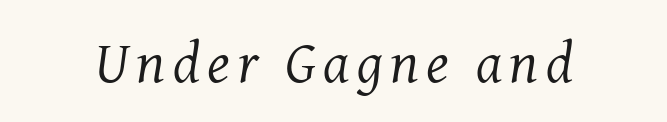
Is this a heavy cut? Hardly; it is regular or lighter. The typography opts for an oblique posture over an upright one. Examine the stroke ends and you'll spot serifs. The face used here is proportionally spaced, like ordinary book or web type. Anything drawn beneath the words? Only blank space.
